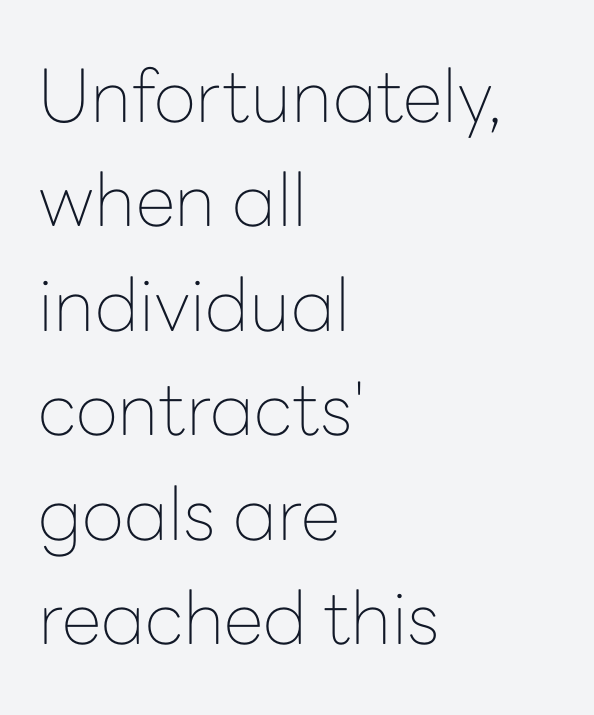
The image shows 73 px thin sans-serif type, upright; set left-aligned, normal line spacing (1.43x), normal letter spacing, not underlined; low stroke contrast and a medium x-height.
